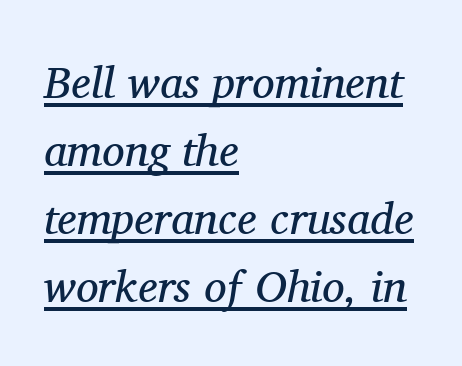
The typeface chosen for these lines features serifs. Notice how the stems are inclined rather than vertical — that's the hallmark of italics. Honestly, the underline is the first thing you notice here. Nothing unusual about the tracking: characters are spaced as the font intends. Horizontal bands of white between lines are of average thickness. Character widths vary here, with narrow letters taking less room than wide ones.
